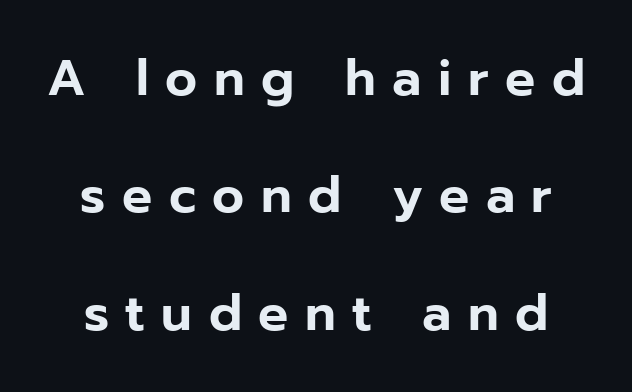
Q: Is the text italic (slanted)? A: No, it is upright.
Q: Is the typeface a serif or a sans-serif typeface? A: Sans-serif.
Q: Is the text underlined? A: No.
Q: Is the spacing between letters normal or unusually wide? A: Unusually wide.
Q: Is the spacing between lines tight, normal or loose? A: Loose.
Q: Width (condensed, normal, or wide)? A: Normal.
Q: Stroke contrast? A: Low.
Q: x-height? A: Medium.
Q: Monospaced? A: No.
